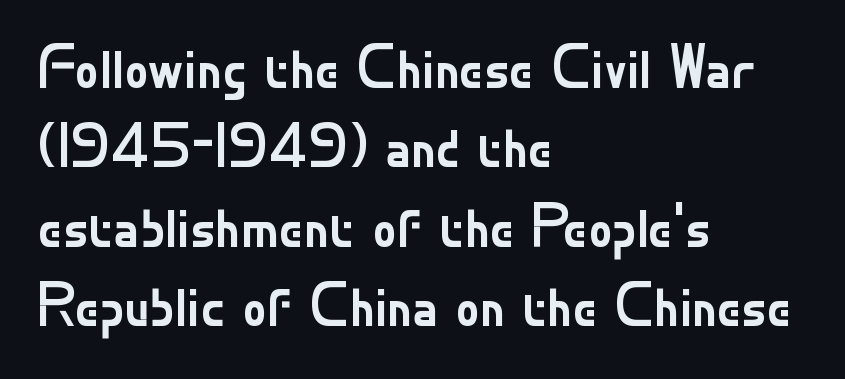
Do the letters lean? They stand straight. Serif or sans? Sans — the stroke terminals are bare. Think standard paragraph weight, or any step lighter than that. Do the characters align in a grid? No, the font is proportional. In terms of leading, this rendering sits right in the middle.
